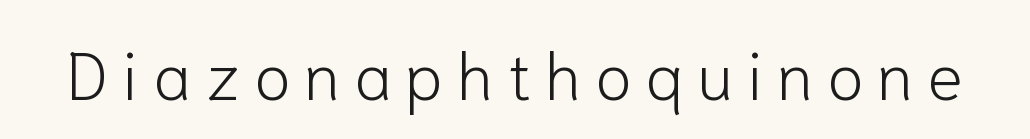
The image shows 67 px light sans-serif type, upright; set unusually wide letter spacing (+0.21 em), not underlined; low stroke contrast and a medium x-height.
